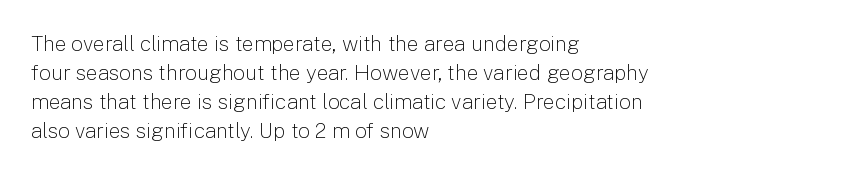
{"italic": "no", "bold": "no", "underline": "no", "align": "left", "line_spacing": "normal", "line_spacing_ratio": 1.38, "letter_spacing": "normal", "letter_spacing_em": 0.0, "glyph_px": 21}
